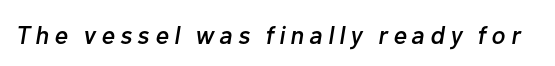
{"italic": "yes", "lean": "right", "slant_degrees": 10, "underline": "no", "letter_spacing": "wide", "letter_spacing_em": 0.2, "glyph_px": 26}
